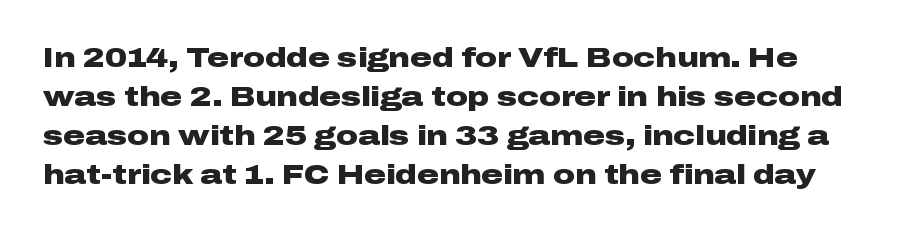
Posture: straight, roman, zero tilt. The glyphs have the mass of a bold cut. The lines sit at an ordinary, default distance from one another. Letter spacing: default.
